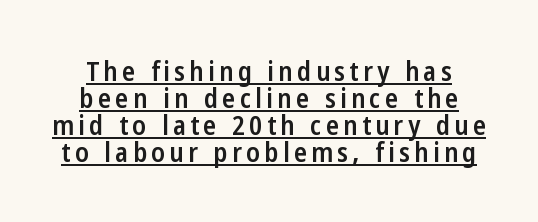
{"italic": "no", "bold": "semi", "underline": "yes", "line_spacing": "tight", "line_spacing_ratio": 1.0, "glyph_px": 27}
